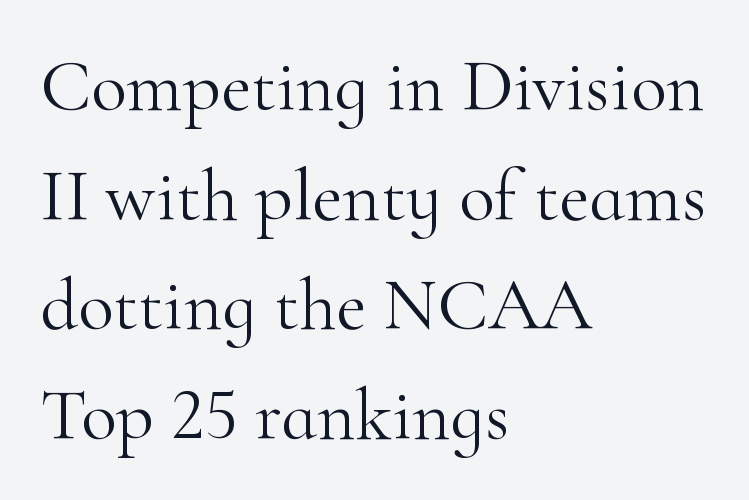
{"serif": "yes", "italic": "no", "bold": "no", "weight": "light", "width": "normal", "stroke_contrast": "high", "x_height": "small", "monospaced": "no", "underline": "no", "align": "left", "line_spacing": "normal", "line_spacing_ratio": 1.48, "letter_spacing": "normal", "letter_spacing_em": 0.0, "glyph_px": 74}
